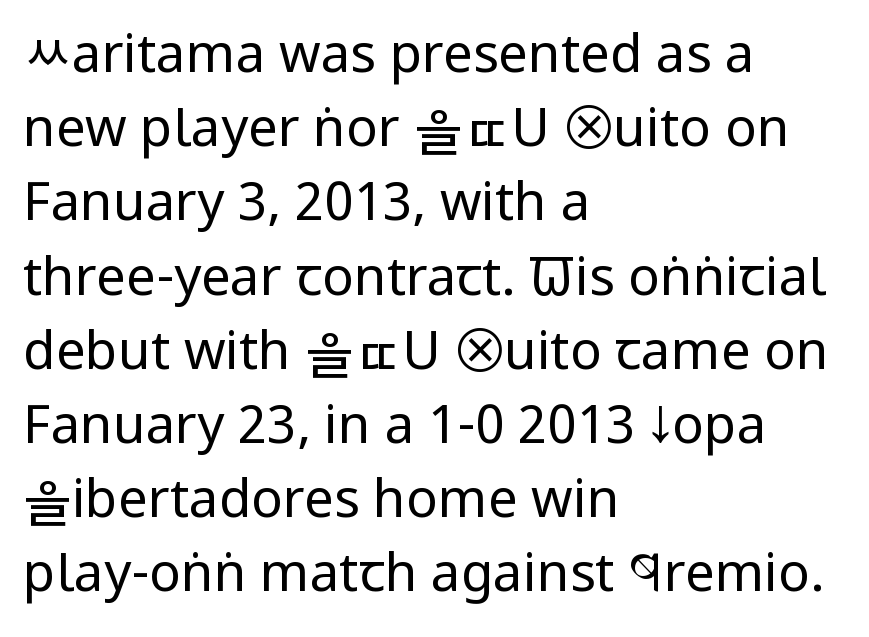
Q: Is the text bold? A: No.
Q: Is the text italic (slanted)? A: No, it is upright.
Q: Is the typeface a serif or a sans-serif typeface? A: Sans-serif.
Q: Is the text underlined? A: No.
Q: How is the paragraph aligned? A: Left-aligned.
Q: Is the spacing between letters normal or unusually wide? A: Normal.
Q: Is the spacing between lines tight, normal or loose? A: Normal.
Q: Width (condensed, normal, or wide)? A: Condensed.
Q: Stroke contrast? A: Low.
Q: x-height? A: Large.
Q: Monospaced? A: No.
